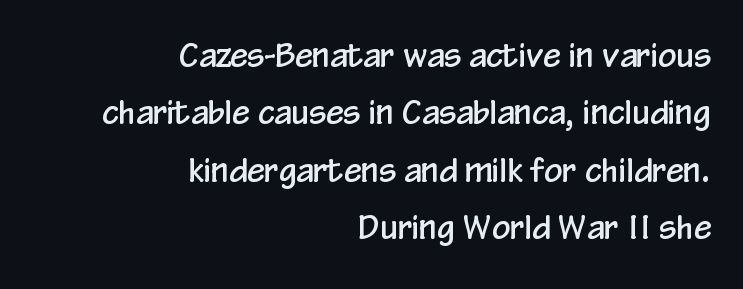
{"serif": "no", "italic": "no", "width": "condensed", "stroke_contrast": "low", "x_height": "medium", "monospaced": "no", "underline": "no", "align": "right", "line_spacing_ratio": 1.79, "letter_spacing": "normal", "letter_spacing_em": 0.0, "glyph_px": 32}
